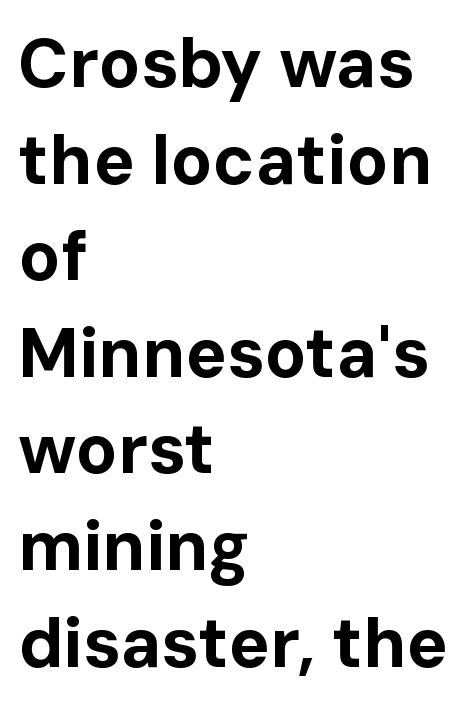
The image shows 69 px bold sans-serif type, upright; set left-aligned, normal line spacing (1.4x), normal letter spacing, not underlined; low stroke contrast and a medium x-height.
